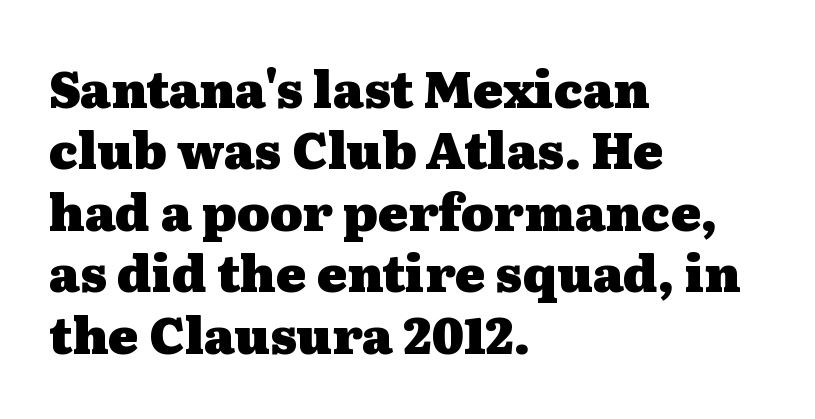
Q: Is the text bold? A: Yes.
Q: Is the text italic (slanted)? A: No, it is upright.
Q: Is the typeface a serif or a sans-serif typeface? A: Serif.
Q: Is the text underlined? A: No.
Q: How is the paragraph aligned? A: Left-aligned.
Q: Is the spacing between letters normal or unusually wide? A: Normal.
Q: Width (condensed, normal, or wide)? A: Wide.
Q: Stroke contrast? A: Medium.
Q: x-height? A: Medium.
Q: Monospaced? A: No.
